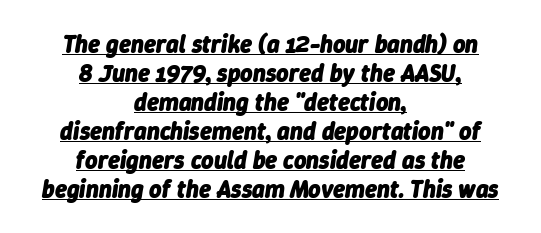
{"italic": "yes", "lean": "right", "slant_degrees": 9, "bold": "yes", "underline": "yes", "align": "center", "line_spacing_ratio": 1.21, "letter_spacing": "normal", "letter_spacing_em": 0.0, "glyph_px": 24}
